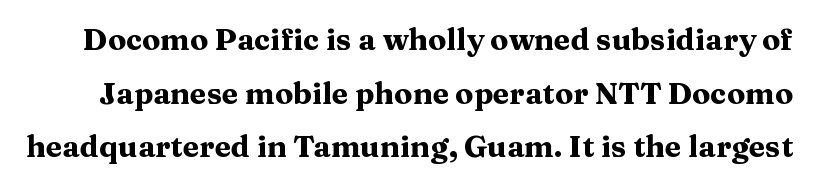
{"serif": "yes", "italic": "no", "bold": "yes", "weight": "heavy", "width": "wide", "stroke_contrast": "medium", "x_height": "medium", "monospaced": "no", "underline": "no", "line_spacing_ratio": 1.79, "letter_spacing": "normal", "letter_spacing_em": 0.0, "glyph_px": 30}
